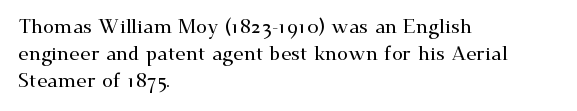
The image shows 20 px text type, upright; set left-aligned, normal line spacing (1.34x), normal letter spacing, not underlined.
